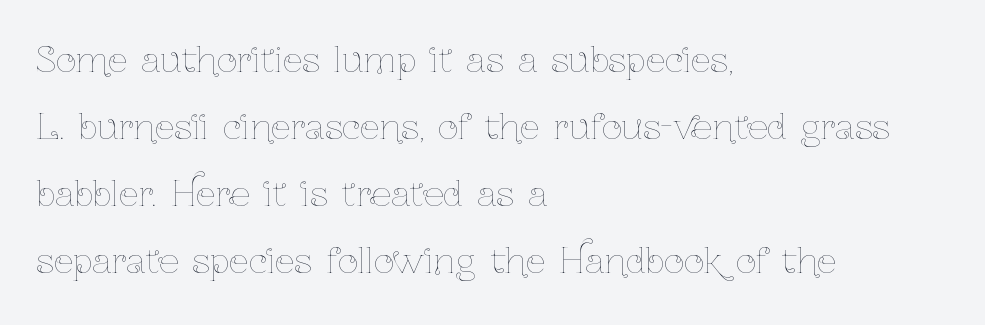
Q: Is the text bold? A: No.
Q: Is the text italic (slanted)? A: No, it is upright.
Q: Is the text underlined? A: No.
Q: How is the paragraph aligned? A: Left-aligned.
Q: Is the spacing between letters normal or unusually wide? A: Normal.
Q: Is the spacing between lines tight, normal or loose? A: Loose.
Q: Width (condensed, normal, or wide)? A: Condensed.
Q: Stroke contrast? A: Low.
Q: x-height? A: Medium.
Q: Monospaced? A: No.
